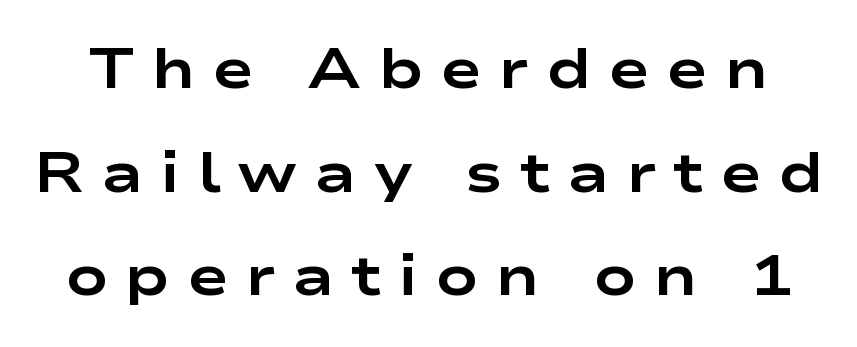
I'd call this a sans setting — the letters go barefoot. Loose tracking; the words dissolve into strings of separated letters. The passage shown is typed in a proportional face where columns would drift. The passage shown is emphatically bold. Unlike italic type, these characters show no tilt at all. The string is rendered with underlining switched off.
